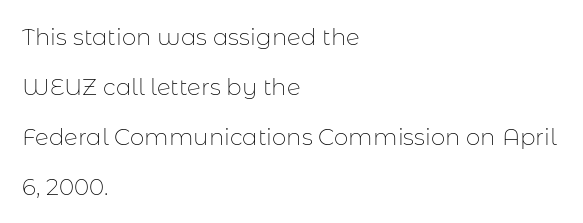
{"italic": "no", "bold": "no", "underline": "no", "align": "left", "line_spacing": "loose", "line_spacing_ratio": 2.17, "letter_spacing": "normal", "letter_spacing_em": 0.0, "glyph_px": 23}
